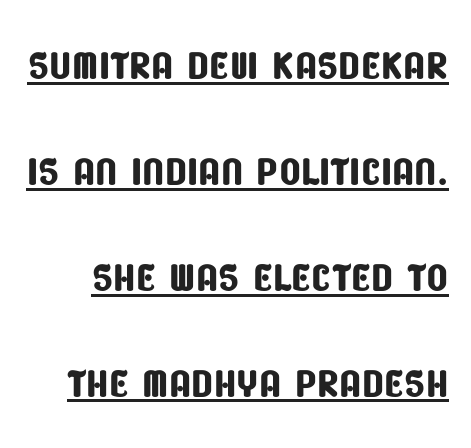
Is this a fixed-width face? No — the glyphs have proportional, varying widths. Compared with undecorated copy, this sample adds a rule below the words. The gaps between neighbouring characters are ordinary and unremarkable. The face used here is a sans, in the tradition of grotesques and geometrics.
